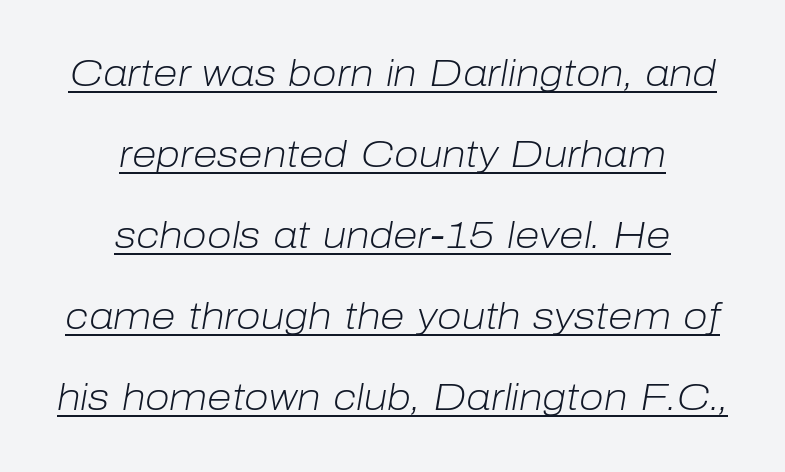
Q: Is the text bold? A: No.
Q: Is the text italic (slanted)? A: Yes, it leans right by about 10 degrees.
Q: Is the text underlined? A: Yes.
Q: How is the paragraph aligned? A: Centered.
Q: Is the spacing between letters normal or unusually wide? A: Normal.
Q: Is the spacing between lines tight, normal or loose? A: Loose.
Q: Width (condensed, normal, or wide)? A: Normal.
Q: Stroke contrast? A: Low.
Q: x-height? A: Medium.
Q: Monospaced? A: No.
